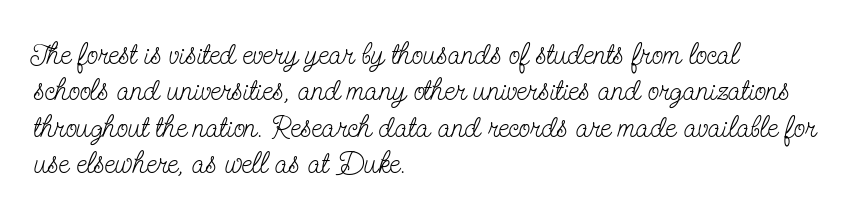
{"serif": "yes", "bold": "no", "weight": "light", "width": "condensed", "stroke_contrast": "low", "x_height": "small", "monospaced": "no", "underline": "no", "align": "left", "line_spacing_ratio": 1.21, "letter_spacing": "normal", "letter_spacing_em": 0.0, "glyph_px": 30}
